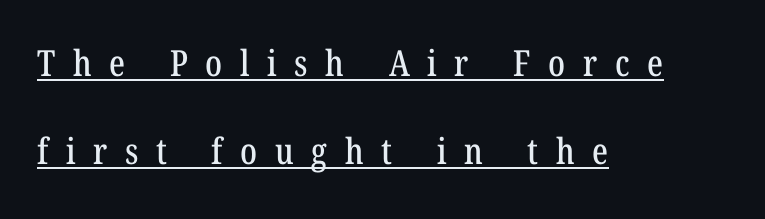
Q: Is the typeface a serif or a sans-serif typeface? A: Serif.
Q: Is the text underlined? A: Yes.
Q: How is the paragraph aligned? A: Left-aligned.
Q: Is the spacing between letters normal or unusually wide? A: Unusually wide.
Q: Is the spacing between lines tight, normal or loose? A: Loose.
Q: Width (condensed, normal, or wide)? A: Condensed.
Q: Stroke contrast? A: Low.
Q: x-height? A: Medium.
Q: Monospaced? A: No.
